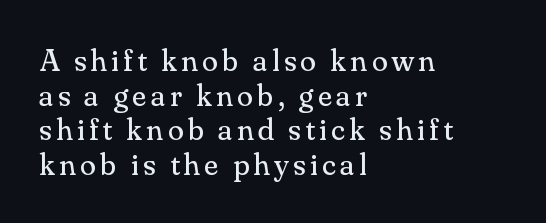
The image shows 32 px regular-weight serif type, upright; set left-aligned, tight line spacing (1.08x), not underlined; medium stroke contrast and a small x-height.
